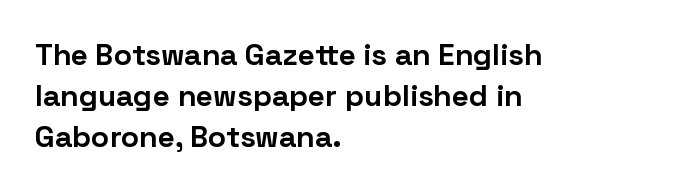
{"serif": "no", "italic": "no", "bold": "yes", "weight": "bold", "width": "normal", "stroke_contrast": "low", "x_height": "medium", "monospaced": "no", "underline": "no", "align": "left", "line_spacing": "normal", "line_spacing_ratio": 1.37, "letter_spacing": "normal", "letter_spacing_em": 0.0, "glyph_px": 30}
